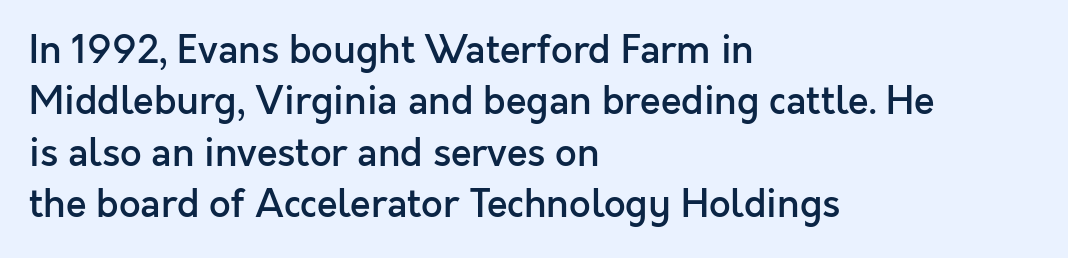
Q: Is the text bold? A: Semi-bold.
Q: Is the text italic (slanted)? A: No, it is upright.
Q: Is the typeface a serif or a sans-serif typeface? A: Sans-serif.
Q: Is the text underlined? A: No.
Q: How is the paragraph aligned? A: Left-aligned.
Q: Is the spacing between letters normal or unusually wide? A: Normal.
Q: Is the spacing between lines tight, normal or loose? A: Normal.
Q: Width (condensed, normal, or wide)? A: Normal.
Q: x-height? A: Medium.
Q: Monospaced? A: No.
